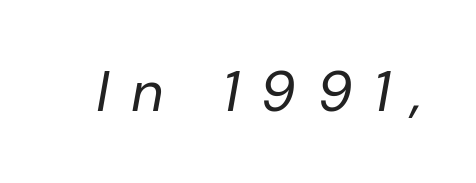
The image shows 57 px regular-weight type, italic (leaning right); set unusually wide letter spacing (+0.37 em), not underlined; low stroke contrast and a medium x-height.
